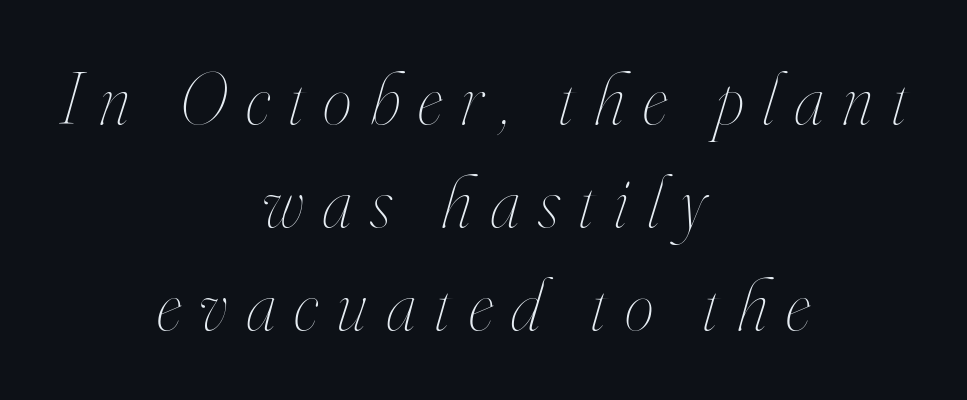
{"italic": "yes", "lean": "right", "slant_degrees": 16, "bold": "no", "weight": "thin", "width": "condensed", "stroke_contrast": "high", "x_height": "small", "monospaced": "no", "underline": "no", "align": "center", "line_spacing": "normal", "line_spacing_ratio": 1.39, "letter_spacing": "wide", "letter_spacing_em": 0.25, "glyph_px": 74}
